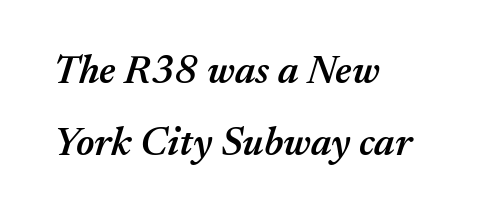
The passage shown is typed in a proportional face where columns would drift. Short and long lines alike share a common starting point at left. Lines of text with bare space underneath. Summary of weight: moderately heavy, a semibold. These lines were composed using italics. The horizontal fit of the characters is conventional and even.
